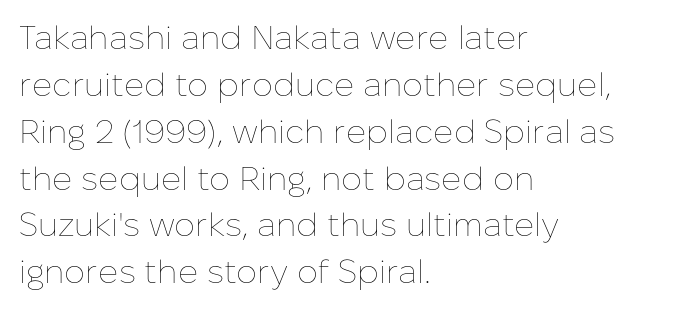
Q: Is the text bold? A: No.
Q: Is the text italic (slanted)? A: No, it is upright.
Q: Is the text underlined? A: No.
Q: How is the paragraph aligned? A: Left-aligned.
Q: Is the spacing between letters normal or unusually wide? A: Normal.
Q: Is the spacing between lines tight, normal or loose? A: Normal.
Q: Width (condensed, normal, or wide)? A: Normal.
Q: Stroke contrast? A: Low.
Q: x-height? A: Medium.
Q: Monospaced? A: No.
